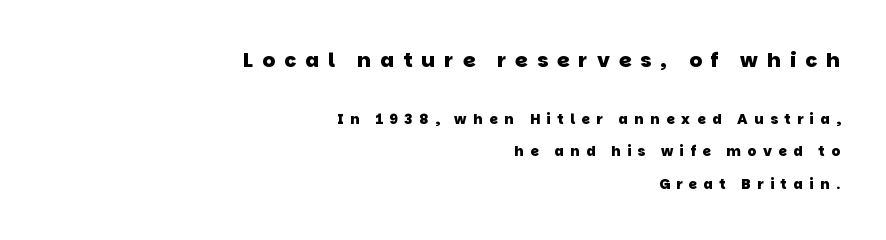
Bare-footed words on every line. Where is the straight margin? On the right. Leading: increased. The strokes are fattened all the way to bold. Size contrast runs from large at the top to small at the bottom.
